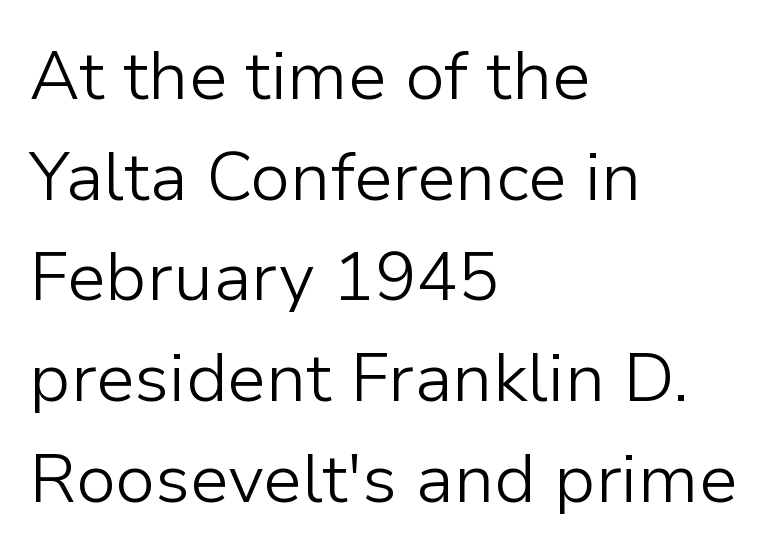
{"serif": "no", "italic": "no", "bold": "no", "weight": "light", "width": "normal", "stroke_contrast": "low", "x_height": "medium", "monospaced": "no", "underline": "no", "align": "left", "line_spacing": "normal", "line_spacing_ratio": 1.46, "letter_spacing": "normal", "letter_spacing_em": 0.0, "glyph_px": 69}
